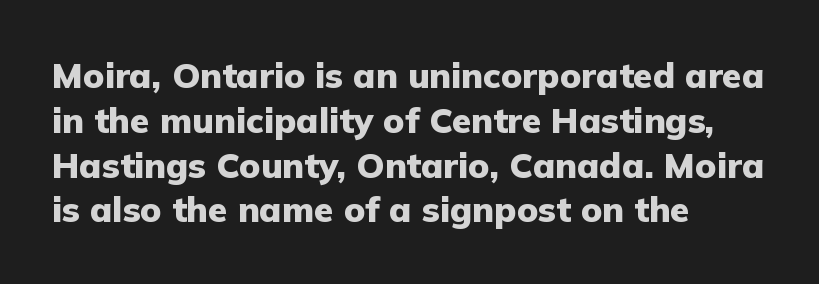
Vertical strokes here are truly vertical. The strip under each line holds only bare page. Students, note that the glyphs here touch the page at normal intervals. The passage shown is emphatically bold. Here the designer chose a conventional face with non-uniform glyph widths. Caption: multi-line text, flush left, ragged right.
